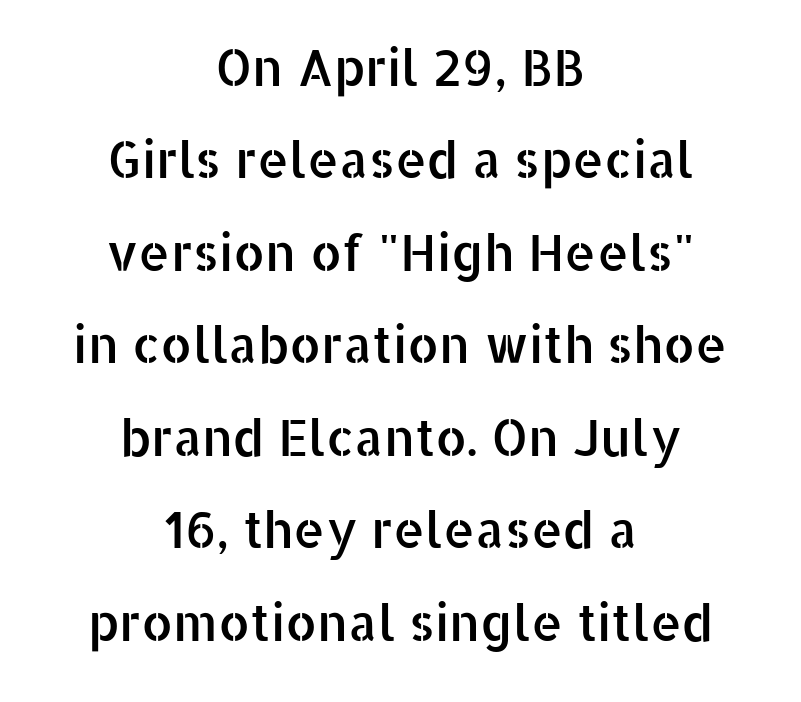
Q: Is the text italic (slanted)? A: No, it is upright.
Q: Is the typeface a serif or a sans-serif typeface? A: Sans-serif.
Q: Is the text underlined? A: No.
Q: How is the paragraph aligned? A: Centered.
Q: Is the spacing between letters normal or unusually wide? A: Normal.
Q: Width (condensed, normal, or wide)? A: Normal.
Q: Stroke contrast? A: Low.
Q: x-height? A: Medium.
Q: Monospaced? A: No.
